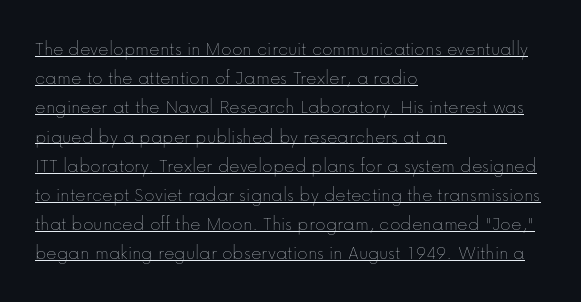
{"italic": "no", "bold": "no", "underline": "yes", "align": "left", "line_spacing": "normal", "line_spacing_ratio": 1.46, "letter_spacing": "normal", "letter_spacing_em": 0.0, "glyph_px": 20}
